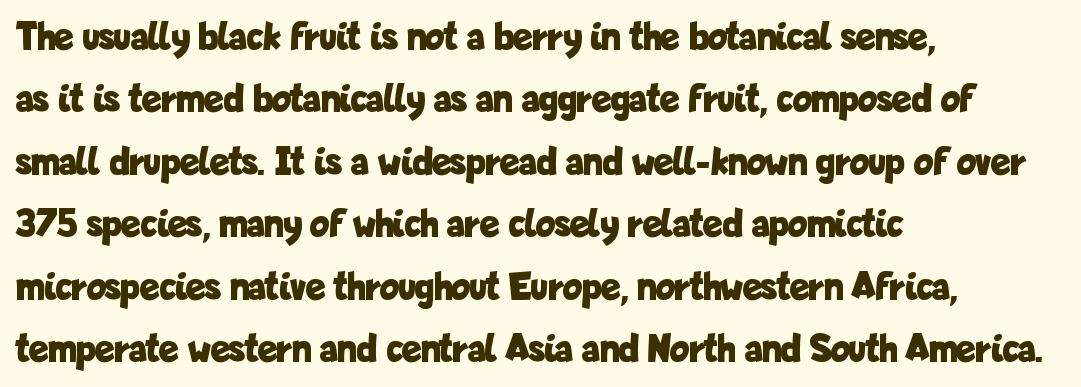
{"serif": "no", "italic": "no", "bold": "yes", "weight": "bold", "width": "condensed", "stroke_contrast": "low", "x_height": "medium", "monospaced": "no", "underline": "no", "align": "left", "line_spacing": "normal", "line_spacing_ratio": 1.56, "letter_spacing": "normal", "letter_spacing_em": 0.0, "glyph_px": 40}
